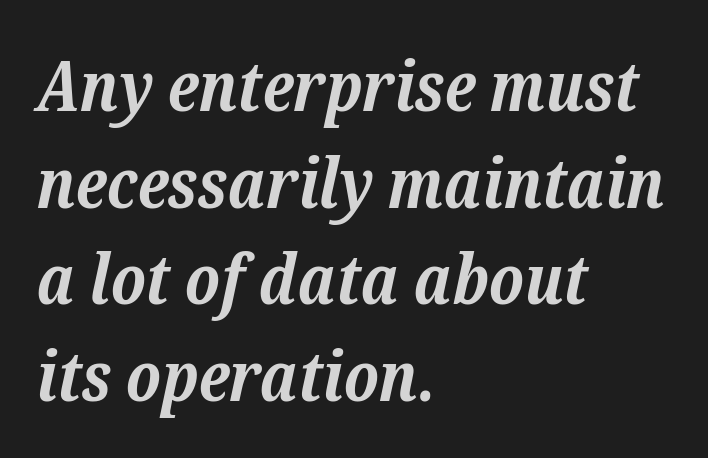
Q: Is the text bold? A: Yes.
Q: Is the text italic (slanted)? A: Yes, it leans right by about 12 degrees.
Q: Is the typeface a serif or a sans-serif typeface? A: Serif.
Q: Is the text underlined? A: No.
Q: How is the paragraph aligned? A: Left-aligned.
Q: Is the spacing between letters normal or unusually wide? A: Normal.
Q: Is the spacing between lines tight, normal or loose? A: Normal.
Q: Width (condensed, normal, or wide)? A: Normal.
Q: Stroke contrast? A: Low.
Q: x-height? A: Medium.
Q: Monospaced? A: No.
